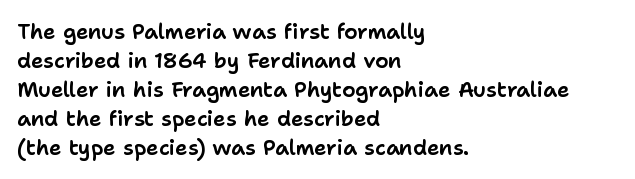
{"italic": "no", "underline": "no", "align": "left", "line_spacing": "normal", "line_spacing_ratio": 1.38, "letter_spacing": "normal", "letter_spacing_em": 0.0, "glyph_px": 21}
